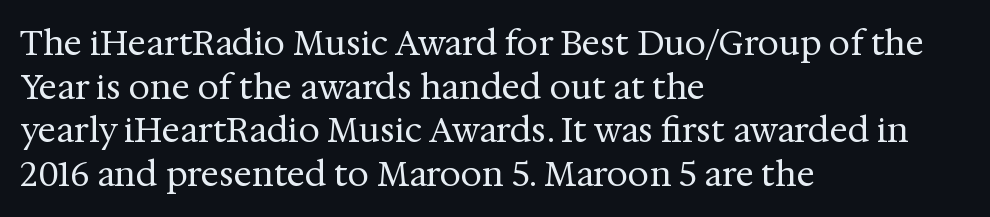
The letters advance in unequal steps, a hallmark of proportional type. Compared with a centered layout, this one pins lines to the left instead. Tracking value appears to be zero — textbook default spacing. Font category for this specimen: serif.
